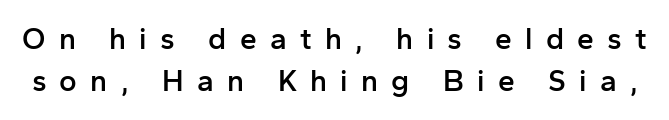
Q: Is the text bold? A: Semi-bold.
Q: Is the text italic (slanted)? A: No, it is upright.
Q: Is the typeface a serif or a sans-serif typeface? A: Sans-serif.
Q: Is the text underlined? A: No.
Q: Is the spacing between letters normal or unusually wide? A: Unusually wide.
Q: Is the spacing between lines tight, normal or loose? A: Normal.
Q: Width (condensed, normal, or wide)? A: Normal.
Q: Stroke contrast? A: Low.
Q: x-height? A: Medium.
Q: Monospaced? A: No.
